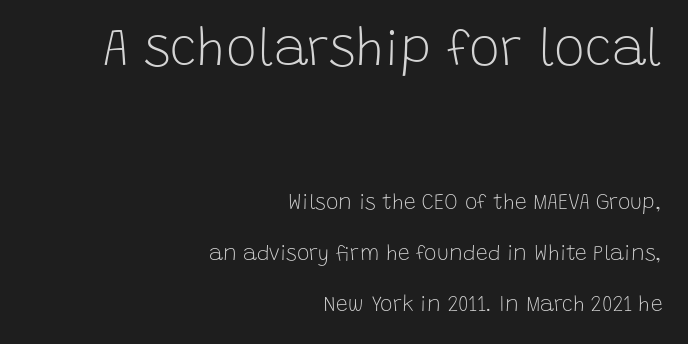
{"serif": "no", "italic": "no", "bold": "no", "weight": "light", "width": "normal", "stroke_contrast": "low", "x_height": "large", "monospaced": "no", "underline": "no", "align": "right", "line_spacing": "loose", "line_spacing_ratio": 2.42, "letter_spacing": "normal", "letter_spacing_em": 0.0, "larger_block": "first", "size_ratio": 2.48, "glyph_px": 52}
